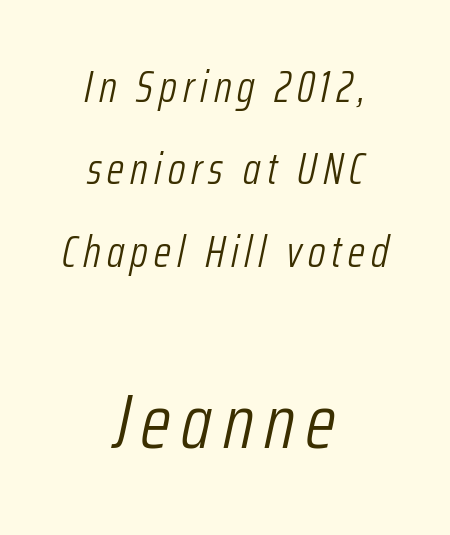
The image shows 77 px light, condensed type, italic (leaning right); set centered, line spacing 1.87x, not underlined; the second (bottom) block is 1.75x larger; low stroke contrast and a medium x-height.
